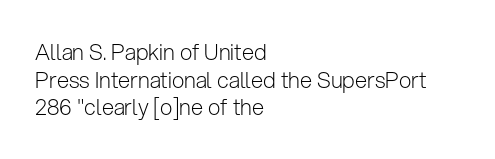
Q: Is the text bold? A: No.
Q: Is the text italic (slanted)? A: No, it is upright.
Q: Is the text underlined? A: No.
Q: How is the paragraph aligned? A: Left-aligned.
Q: Is the spacing between letters normal or unusually wide? A: Normal.
Q: Is the spacing between lines tight, normal or loose? A: Normal.
